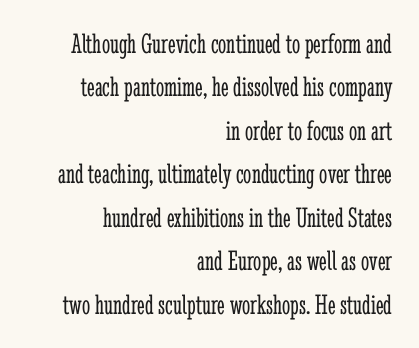
The image shows 29 px light, condensed serif type, upright; set right-aligned, normal line spacing (1.5x), normal letter spacing, not underlined; low stroke contrast and a medium x-height.
